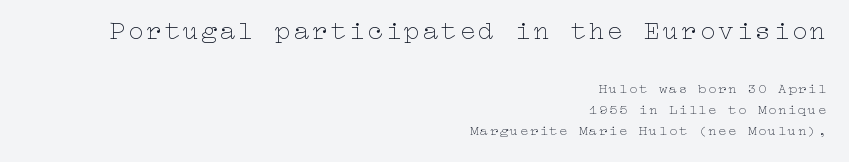
A roman cut, with each character standing at attention. The paragraph has a hard right edge and a soft left edge. Size hierarchy here favors the leading block over the trailing one. The font is comparable to plain body text, perhaps lighter.
